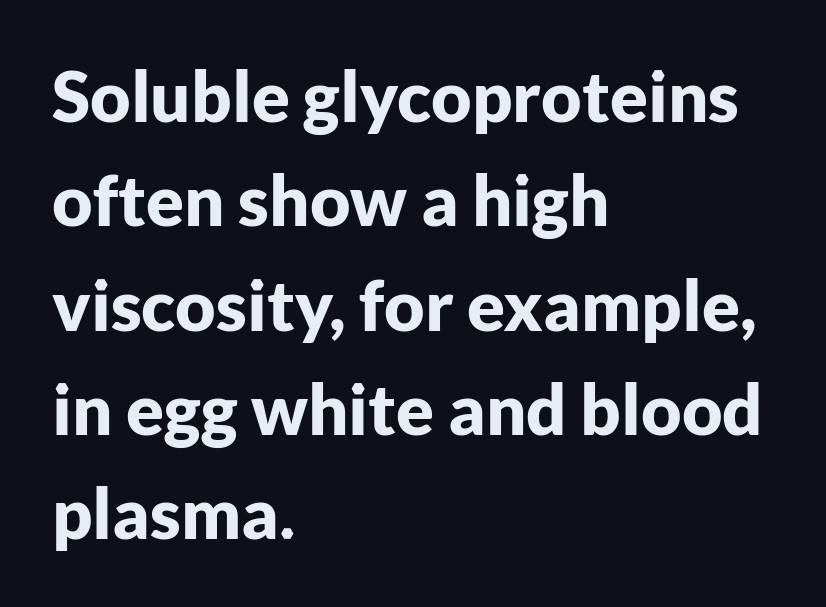
Stroke thickness is high; the sample reads as a true bold. Teacher's note: observe the even left margin — that is flush-left alignment. These lines are rendered in a variable-pitch font. Characters follow at the spacing the type designer built in. Upright lettering throughout.
